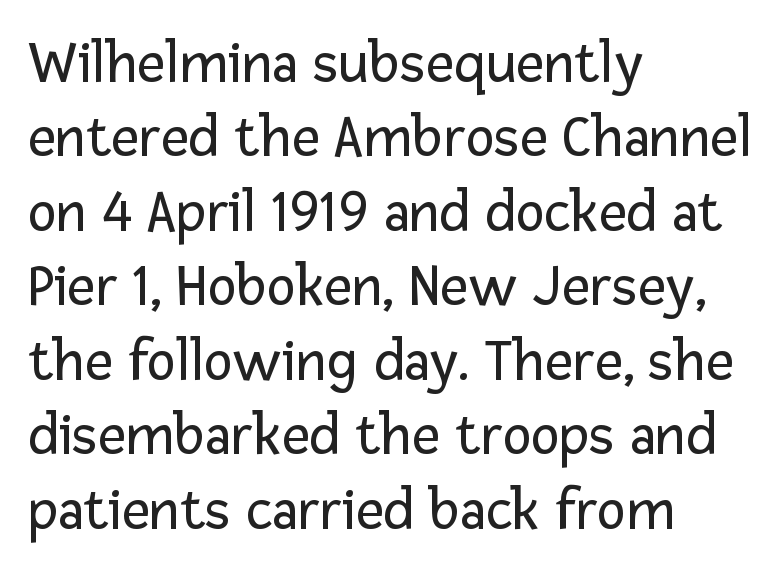
{"serif": "no", "italic": "no", "bold": "no", "weight": "regular", "width": "normal", "stroke_contrast": "low", "x_height": "medium", "monospaced": "no", "underline": "no", "align": "left", "line_spacing_ratio": 1.22, "letter_spacing": "normal", "letter_spacing_em": 0.0, "glyph_px": 61}
